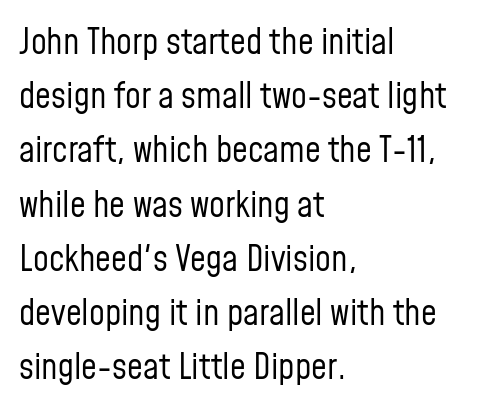
Each word holds together tightly as a unit, with standard inter-letter gaps. The lines sit at an ordinary, default distance from one another. The typography opts for an upright posture over an oblique one. Ink coverage per letter is moderate at most.
